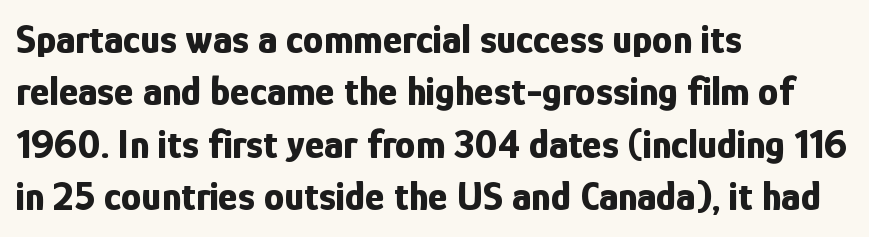
The line texture is even and compact thanks to regular tracking. Leading: standard. Each letter keeps its own natural width here, so spacing adapts to shape. Does the lettering tilt? It doesn't — this is upright. The baseline area is clear.
